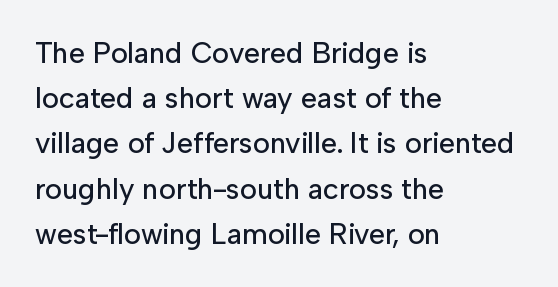
{"serif": "no", "italic": "no", "width": "normal", "stroke_contrast": "low", "x_height": "medium", "monospaced": "no", "underline": "no", "align": "left", "line_spacing": "normal", "line_spacing_ratio": 1.56, "letter_spacing": "normal", "letter_spacing_em": 0.0, "glyph_px": 29}
